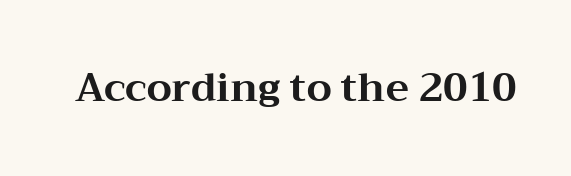
Q: Is the text bold? A: Yes.
Q: Is the text italic (slanted)? A: No, it is upright.
Q: Is the typeface a serif or a sans-serif typeface? A: Serif.
Q: Is the text underlined? A: No.
Q: Is the spacing between letters normal or unusually wide? A: Normal.
Q: Width (condensed, normal, or wide)? A: Wide.
Q: Stroke contrast? A: Medium.
Q: x-height? A: Medium.
Q: Monospaced? A: No.
